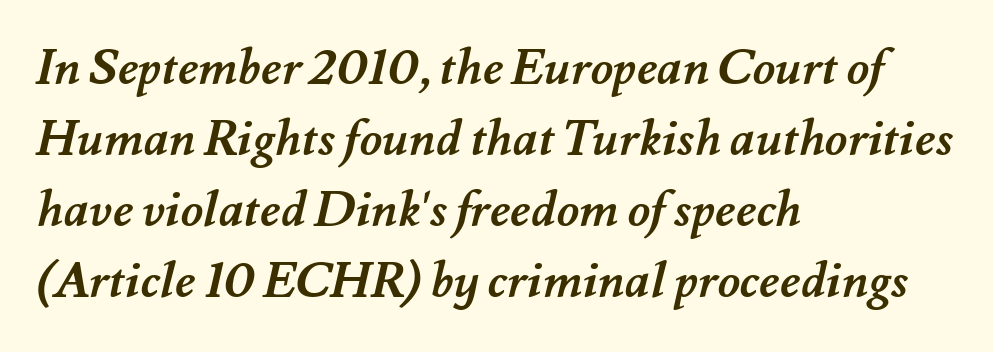
{"bold": "yes", "weight": "semibold", "width": "normal", "stroke_contrast": "medium", "x_height": "small", "monospaced": "no", "underline": "no", "align": "left", "line_spacing": "normal", "line_spacing_ratio": 1.45, "letter_spacing": "normal", "letter_spacing_em": 0.0, "glyph_px": 49}
